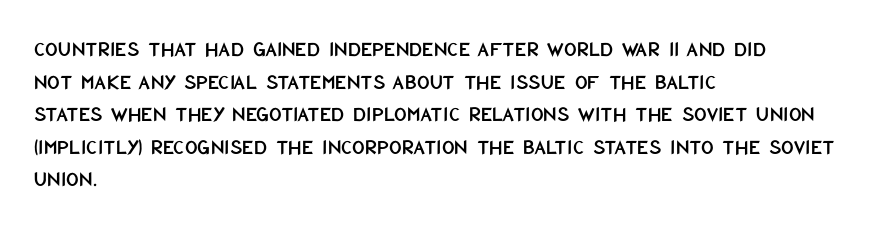
Q: Is the text italic (slanted)? A: No, it is upright.
Q: Is the text underlined? A: No.
Q: How is the paragraph aligned? A: Left-aligned.
Q: Is the spacing between letters normal or unusually wide? A: Normal.
Q: Is the spacing between lines tight, normal or loose? A: Normal.
